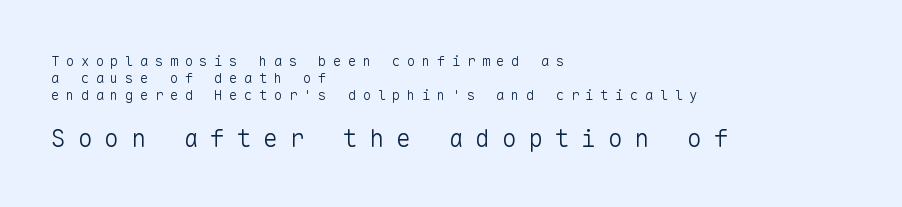
Q: Is the text bold? A: No.
Q: Is the text italic (slanted)? A: No, it is upright.
Q: Is the text underlined? A: No.
Q: How is the paragraph aligned? A: Left-aligned.
Q: Is the spacing between letters normal or unusually wide? A: Unusually wide.
Q: Which block of text is set in a larger size, the first (top) or the second (bottom)? A: The second (bottom) one.
